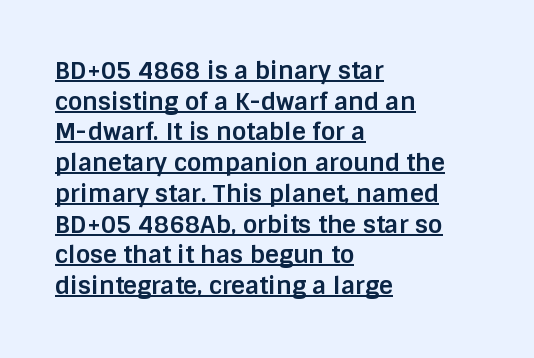
{"italic": "no", "bold": "yes", "underline": "yes", "align": "left", "line_spacing": "normal", "line_spacing_ratio": 1.28, "letter_spacing": "normal", "letter_spacing_em": 0.0, "glyph_px": 24}
